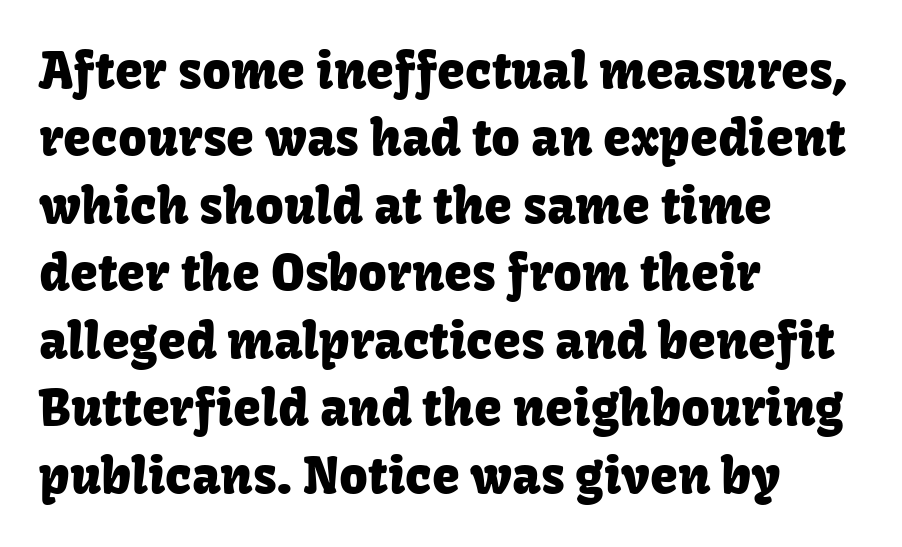
The image shows 50 px sans-serif type, upright; set left-aligned, normal line spacing (1.35x), normal letter spacing, not underlined; low stroke contrast and a medium x-height.
